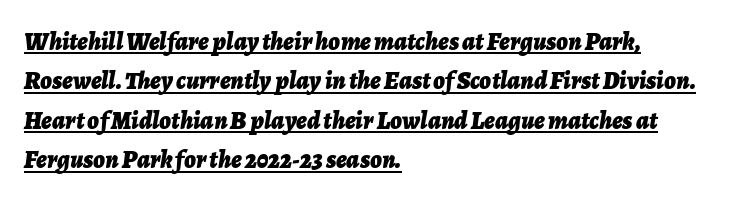
Q: Is the text bold? A: Yes.
Q: Is the text italic (slanted)? A: Yes, it leans right by about 7 degrees.
Q: Is the text underlined? A: Yes.
Q: How is the paragraph aligned? A: Left-aligned.
Q: Is the spacing between letters normal or unusually wide? A: Normal.
Q: Is the spacing between lines tight, normal or loose? A: Normal.
